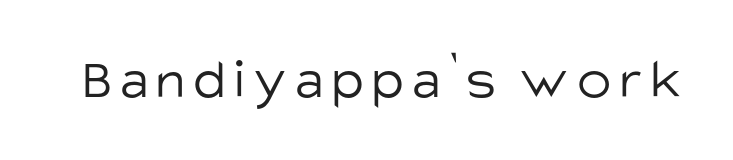
The image shows 57 px light sans-serif type, upright; set not underlined; low stroke contrast and a large x-height.
